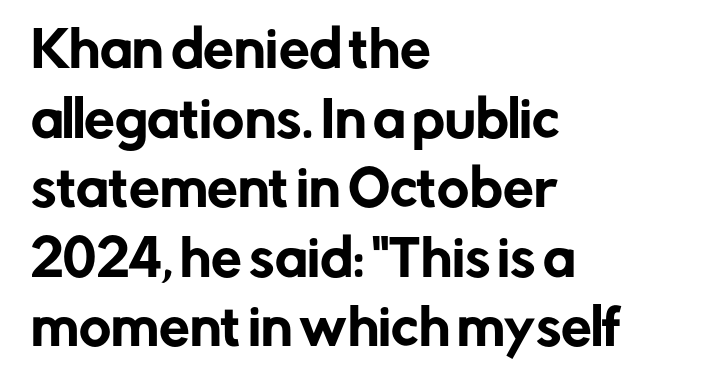
Tracking value appears to be zero — textbook default spacing. In terms of posture, this sample is upright. Think of a printed novel: that variable character pitch is what you see here. Examine the stroke ends and you'll find no serifs. Does the leading feel generous? No, just average. Clear beneath every line of the passage.
